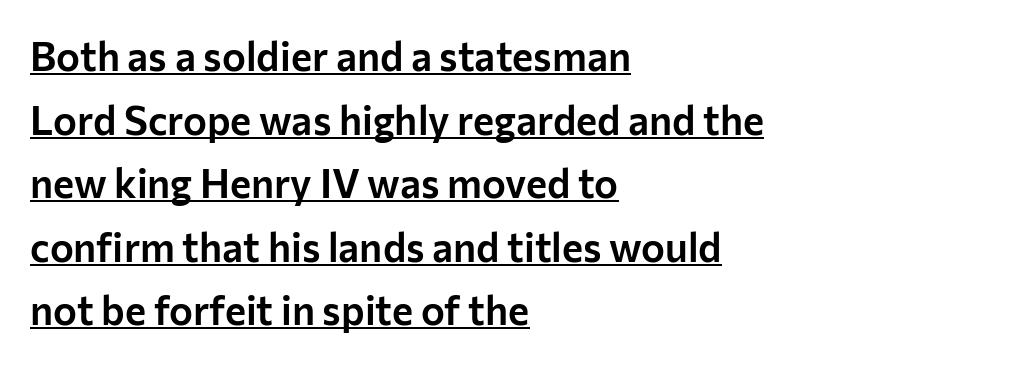
Honestly, the letter spacing is just normal — you wouldn't notice it. These lines are composed in type without serifs. Each letter keeps its own natural width here, so spacing adapts to shape. Notice how the stems are strictly vertical — no italics here. The text block is weighted toward the left margin, trailing off unevenly rightward. Notice how a bar underscores the lettering throughout.
